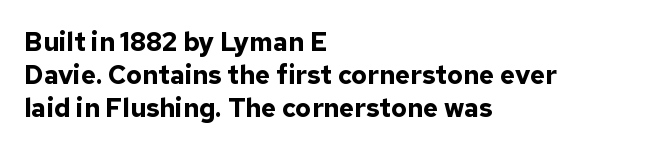
Reading down the column, the eye jumps a familiar distance to each next line. The passage shown is not underscored anywhere. Its strokes are broad and dark, the hallmark of bold type. Quick note: not italic, upright. Observe the ordinary spacing: letters are neighbours, not strangers. Line beginnings align vertically; line endings do not.
